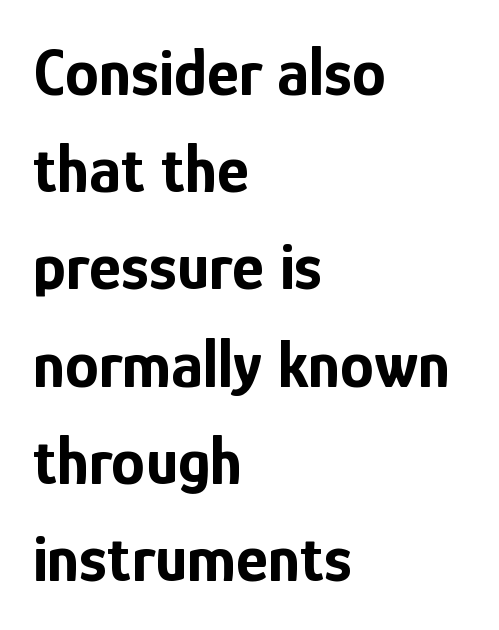
{"serif": "no", "italic": "no", "bold": "yes", "weight": "bold", "width": "condensed", "stroke_contrast": "low", "x_height": "medium", "monospaced": "no", "underline": "no", "align": "left", "line_spacing": "normal", "line_spacing_ratio": 1.43, "letter_spacing": "normal", "letter_spacing_em": 0.0, "glyph_px": 68}
